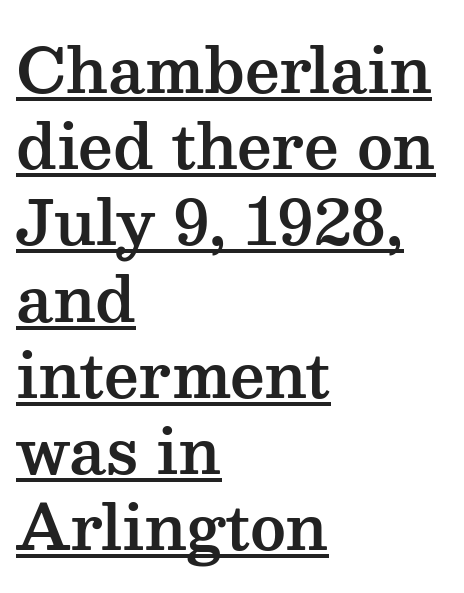
The image shows 61 px wide serif type, upright; set left-aligned, normal line spacing (1.25x), normal letter spacing, underlined; medium stroke contrast and a medium x-height.
